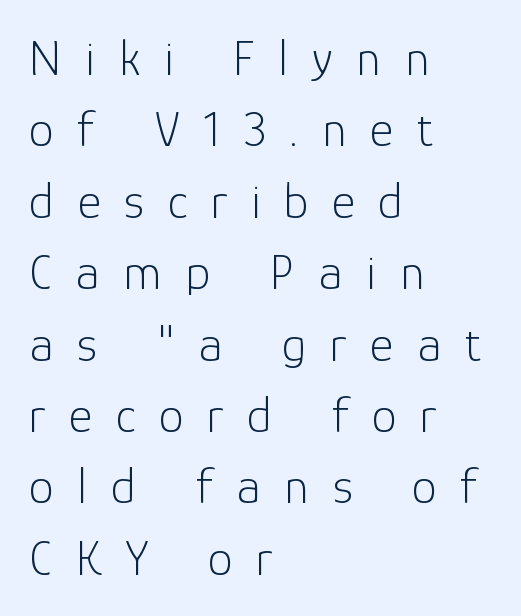
{"serif": "no", "italic": "no", "bold": "no", "weight": "light", "width": "normal", "stroke_contrast": "low", "x_height": "medium", "monospaced": "no", "underline": "no", "align": "left", "line_spacing": "normal", "line_spacing_ratio": 1.4, "letter_spacing": "wide", "letter_spacing_em": 0.46, "glyph_px": 51}
